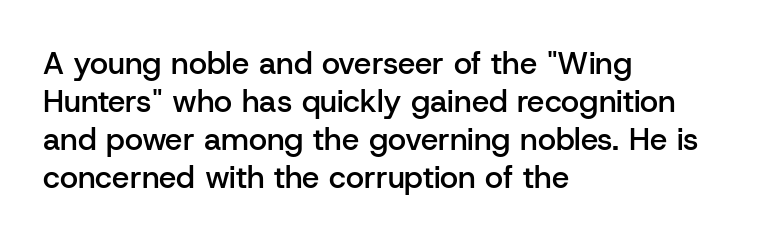
Which margin do the lines hug? The left one — the right edge is uneven. The glyphs in this specimen are sans serif. Just letters on the line, the space beneath them empty. Tall strokes in this sample are plumb rather than angled.
